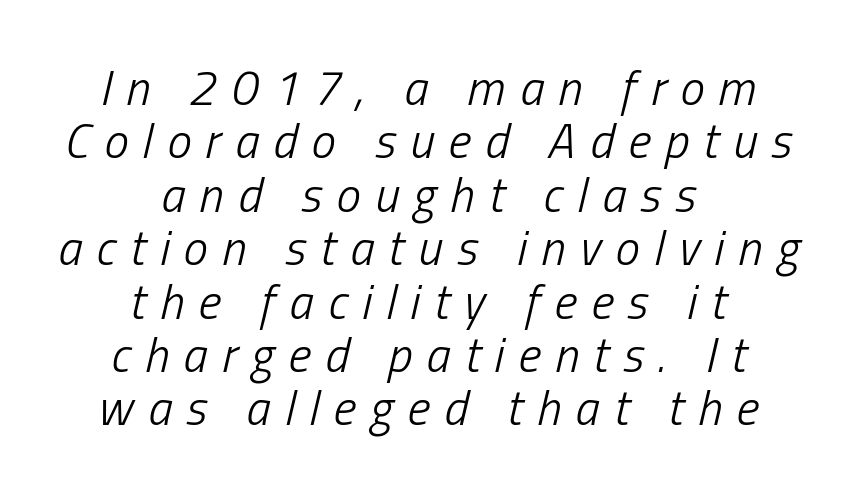
{"italic": "yes", "lean": "right", "slant_degrees": 13, "bold": "no", "weight": "light", "width": "condensed", "stroke_contrast": "low", "x_height": "medium", "monospaced": "no", "underline": "no", "align": "center", "line_spacing": "tight", "line_spacing_ratio": 1.09, "letter_spacing": "wide", "letter_spacing_em": 0.29, "glyph_px": 49}
